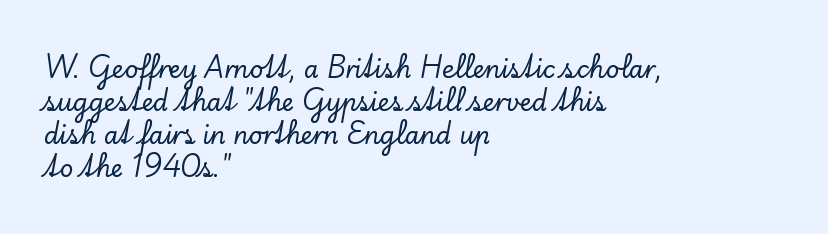
The image shows 24 px text type; set left-aligned, normal line spacing (1.38x), normal letter spacing, not underlined.
